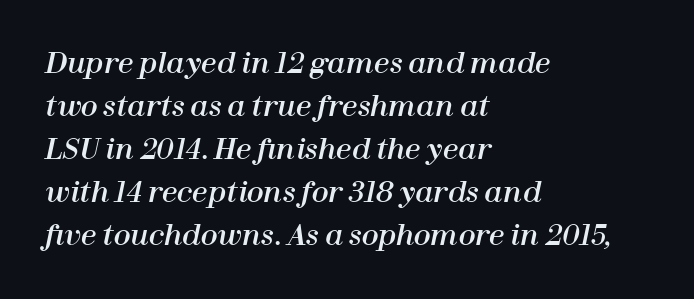
The image shows 28 px text type, italic (leaning right); set left-aligned, normal line spacing (1.54x), normal letter spacing, not underlined; high stroke contrast and a medium x-height.
